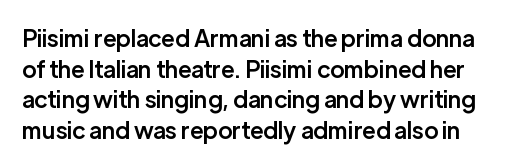
The image shows 23 px text type, upright; set normal line spacing (1.33x), normal letter spacing, not underlined.
